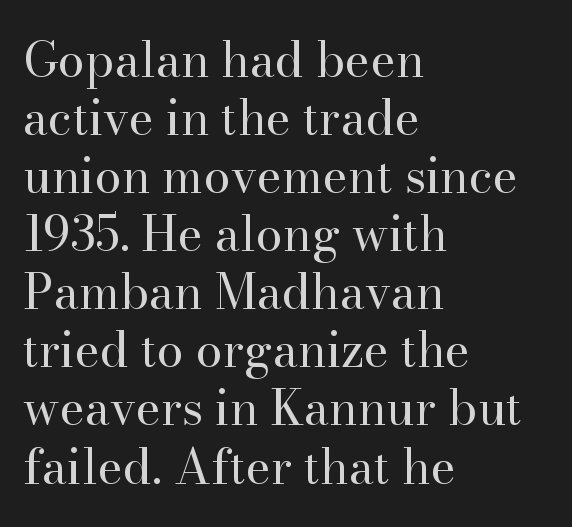
Are there feet on the stems? There are — it's a serif. The setting favours the left margin, as ordinary paragraphs usually do. Inter-character spacing is left at the font's built-in metrics. Each letter keeps its own natural width here, so spacing adapts to shape. Lines of text with bare space underneath.
